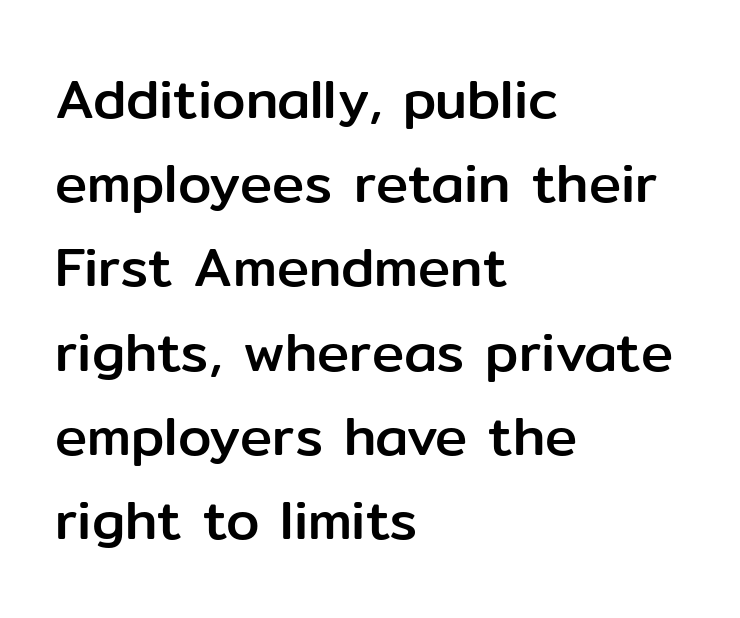
{"serif": "no", "italic": "no", "width": "normal", "stroke_contrast": "low", "x_height": "medium", "monospaced": "no", "underline": "no", "align": "left", "line_spacing": "normal", "line_spacing_ratio": 1.56, "letter_spacing": "normal", "letter_spacing_em": 0.0, "glyph_px": 54}
